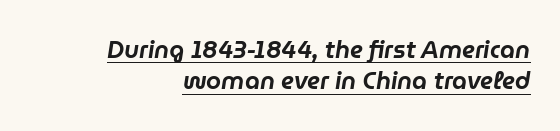
The image shows 24 px text type, italic (leaning right); set right-aligned, normal line spacing (1.31x), normal letter spacing, underlined.
